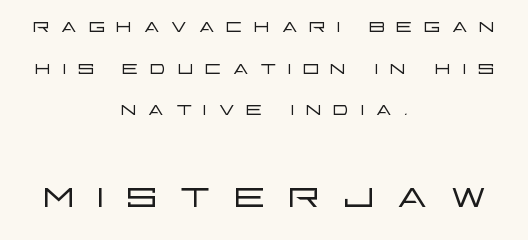
Q: Is the text bold? A: No.
Q: Is the text italic (slanted)? A: No, it is upright.
Q: Is the typeface a serif or a sans-serif typeface? A: Sans-serif.
Q: Is the text underlined? A: No.
Q: How is the paragraph aligned? A: Centered.
Q: Is the spacing between letters normal or unusually wide? A: Unusually wide.
Q: Is the spacing between lines tight, normal or loose? A: Normal.
Q: Which block of text is set in a larger size, the first (top) or the second (bottom)? A: The second (bottom) one.
Q: Width (condensed, normal, or wide)? A: Wide.
Q: Stroke contrast? A: Low.
Q: x-height? A: Large.
Q: Monospaced? A: No.
